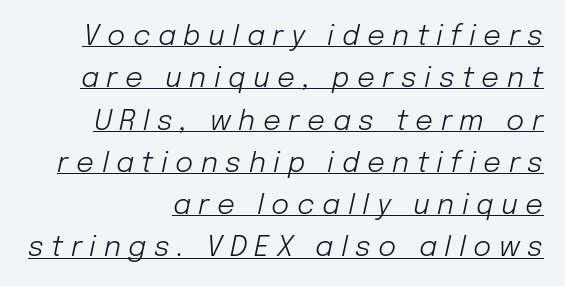
The image shows 28 px light type, italic (leaning right); set right-aligned, normal line spacing (1.51x), unusually wide letter spacing (+0.27 em), underlined; low stroke contrast and a medium x-height.
